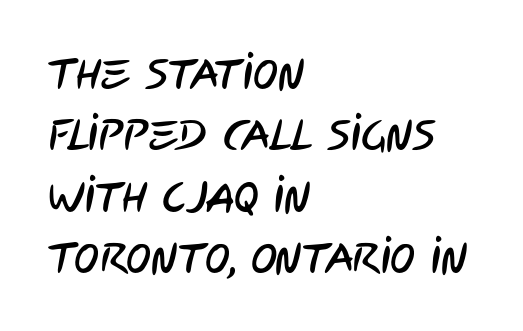
Interline gaps are of average width in this sample. Observe the ordinary spacing: letters are neighbours, not strangers. A typesetter would call this proportional, since set widths differ per character. No word sits above an underline. Compared with a centered layout, this one pins lines to the left instead.
